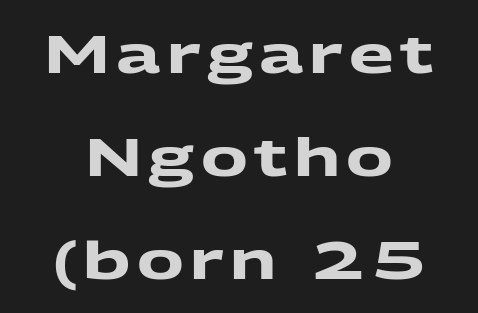
The image shows 52 px heavy, wide sans-serif type; set centered, loose line spacing (1.98x), not underlined; medium stroke contrast and a medium x-height.
